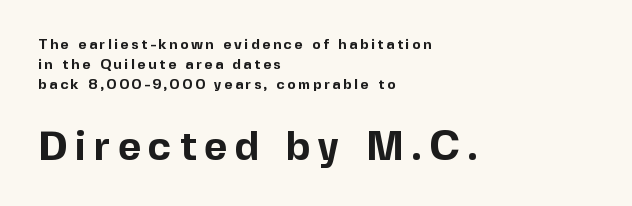
The image shows 40 px bold sans-serif type, upright; set left-aligned, normal line spacing (1.42x), not underlined; the second (bottom) block is 2.86x larger; a medium x-height.
